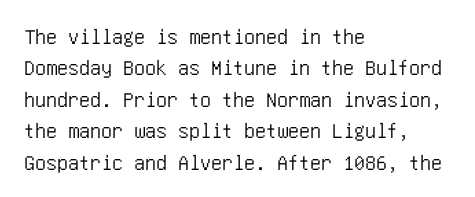
The image shows 22 px text type, upright; set left-aligned, normal line spacing (1.43x), normal letter spacing, not underlined.
